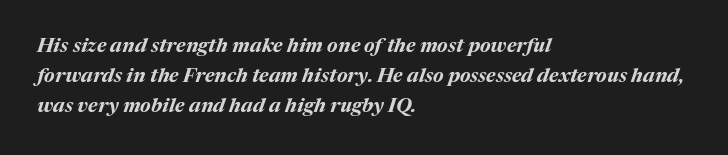
In terms of weight, the rendering is a true, heavy bold. Line spacing here is normal. Nothing unusual about the tracking: characters are spaced as the font intends. Descenders hang freely into open space. This sample is left-justified, so line endings fall wherever the words run out.
